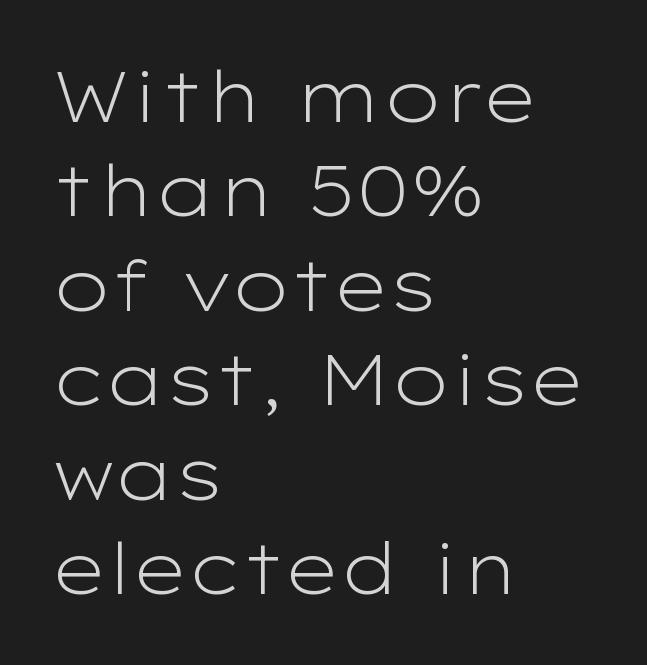
The image shows 70 px light, wide sans-serif type, upright; set left-aligned, normal line spacing (1.35x), normal letter spacing, not underlined; low stroke contrast and a medium x-height.
